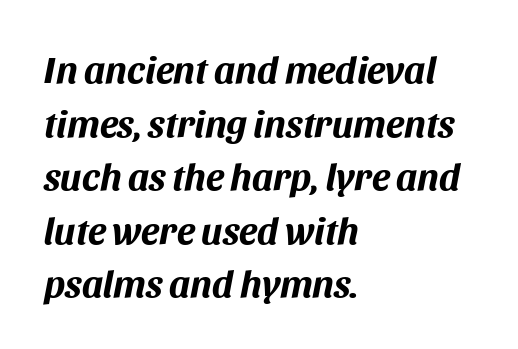
Q: Is the text bold? A: Yes.
Q: Is the text italic (slanted)? A: Yes, it leans right by about 11 degrees.
Q: Is the text underlined? A: No.
Q: How is the paragraph aligned? A: Left-aligned.
Q: Is the spacing between letters normal or unusually wide? A: Normal.
Q: Is the spacing between lines tight, normal or loose? A: Normal.
Q: Width (condensed, normal, or wide)? A: Normal.
Q: Stroke contrast? A: Medium.
Q: x-height? A: Large.
Q: Monospaced? A: No.
